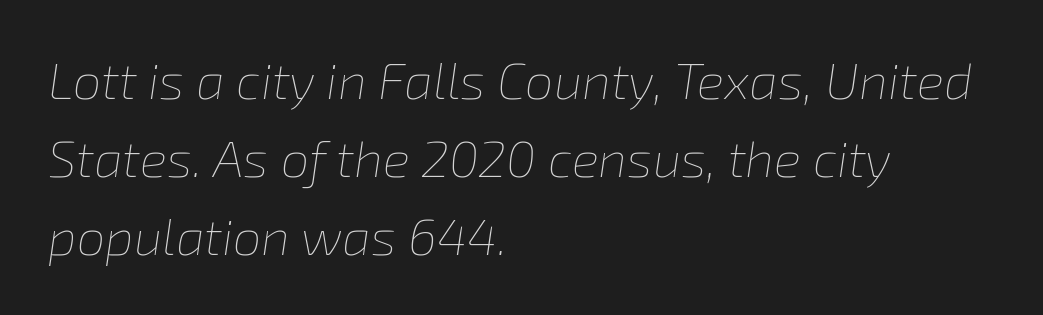
Caption: multi-line text, flush left, ragged right. The rendering uses a moderate line-height, typical for paragraphs. The rendering applies a slant to the glyphs. There is no visible air inserted between adjacent glyphs. The rendering uses natural spacing where letterforms have individual widths. The strokes carry an ordinary text weight at most.
